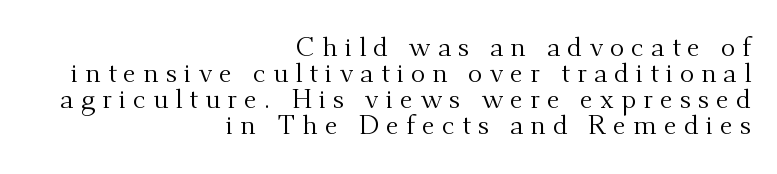
{"italic": "no", "bold": "no", "underline": "no", "align": "right", "line_spacing": "tight", "line_spacing_ratio": 0.96, "letter_spacing": "wide", "letter_spacing_em": 0.26, "glyph_px": 27}
